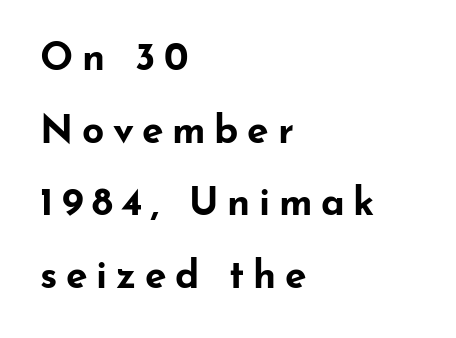
A typesetter would label this face a sans. How heavy is the stroke? Heavy — this is a bold. Looks like regular typesetting: each glyph gets only the width it needs. Just letters on the line, the space beneath them empty. These lines are set flush left with a ragged right edge.
